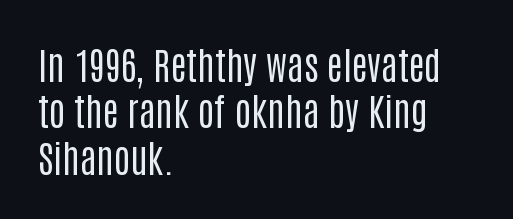
The image shows 38 px regular-weight, condensed sans-serif type, upright; set left-aligned, line spacing 1.22x, normal letter spacing, not underlined; low stroke contrast and a large x-height.
